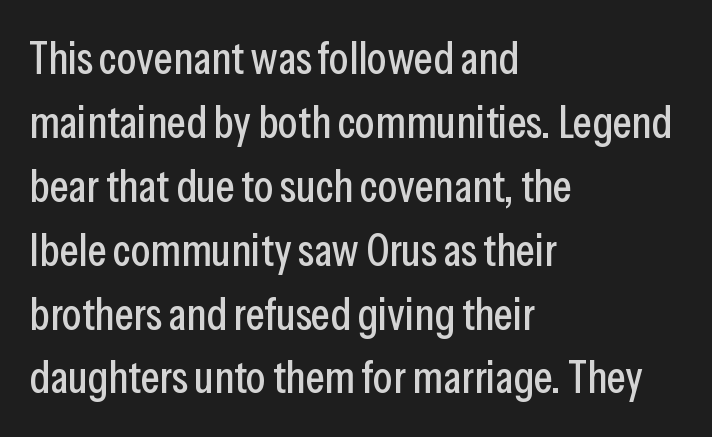
Q: Is the text italic (slanted)? A: No, it is upright.
Q: Is the typeface a serif or a sans-serif typeface? A: Sans-serif.
Q: Is the text underlined? A: No.
Q: How is the paragraph aligned? A: Left-aligned.
Q: Is the spacing between letters normal or unusually wide? A: Normal.
Q: Is the spacing between lines tight, normal or loose? A: Normal.
Q: Width (condensed, normal, or wide)? A: Condensed.
Q: Stroke contrast? A: Low.
Q: x-height? A: Medium.
Q: Monospaced? A: No.
